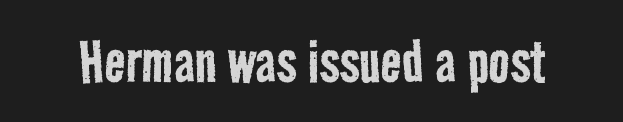
The image shows 70 px regular-weight, condensed sans-serif type; set normal letter spacing, not underlined; low stroke contrast and a medium x-height.
